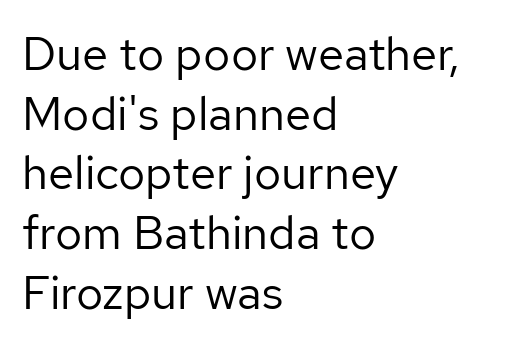
The image shows 47 px regular-weight sans-serif type, upright; set left-aligned, normal line spacing (1.27x), normal letter spacing, not underlined; low stroke contrast and a medium x-height.
